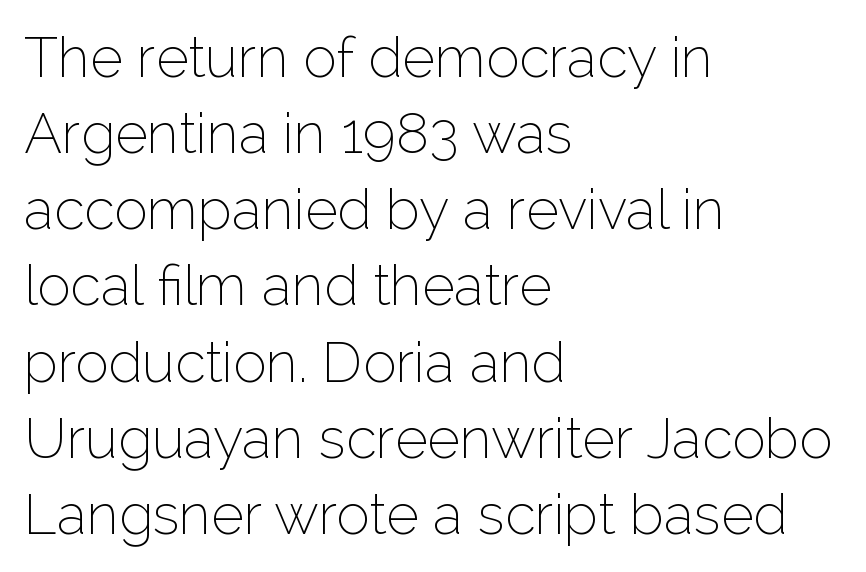
The image shows 56 px thin sans-serif type, upright; set left-aligned, normal line spacing (1.36x), normal letter spacing, not underlined; low stroke contrast and a medium x-height.
